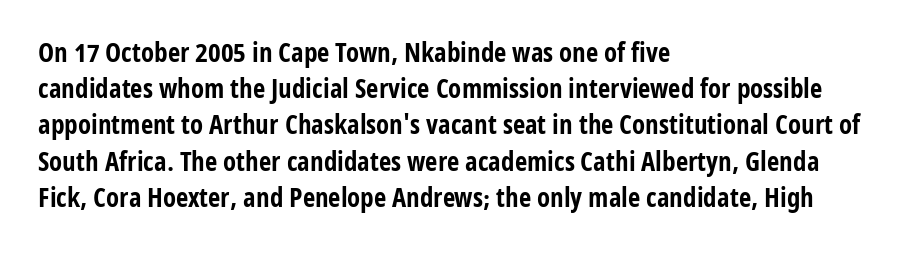
Q: Is the text bold? A: Yes.
Q: Is the text italic (slanted)? A: No, it is upright.
Q: Is the text underlined? A: No.
Q: How is the paragraph aligned? A: Left-aligned.
Q: Is the spacing between letters normal or unusually wide? A: Normal.
Q: Is the spacing between lines tight, normal or loose? A: Normal.
